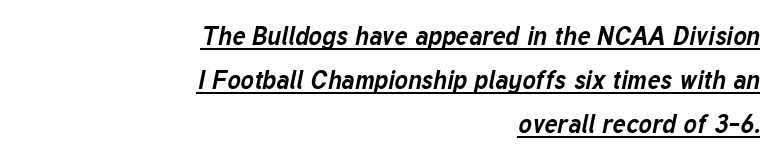
The image shows 25 px bold type, italic (leaning right); set right-aligned, line spacing 1.76x, normal letter spacing, underlined.
